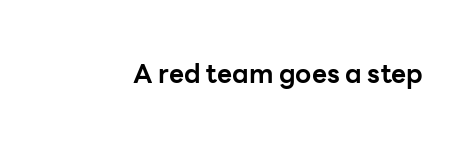
Q: Is the text bold? A: Yes.
Q: Is the text italic (slanted)? A: No, it is upright.
Q: Is the text underlined? A: No.
Q: Is the spacing between letters normal or unusually wide? A: Normal.
